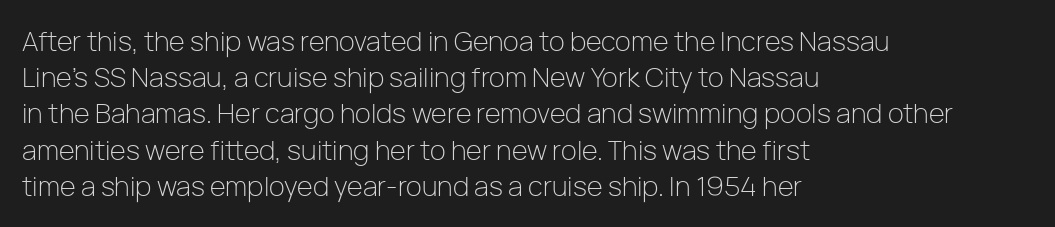
Q: Is the text bold? A: No.
Q: Is the text italic (slanted)? A: No, it is upright.
Q: Is the text underlined? A: No.
Q: How is the paragraph aligned? A: Left-aligned.
Q: Is the spacing between letters normal or unusually wide? A: Normal.
Q: Is the spacing between lines tight, normal or loose? A: Normal.
